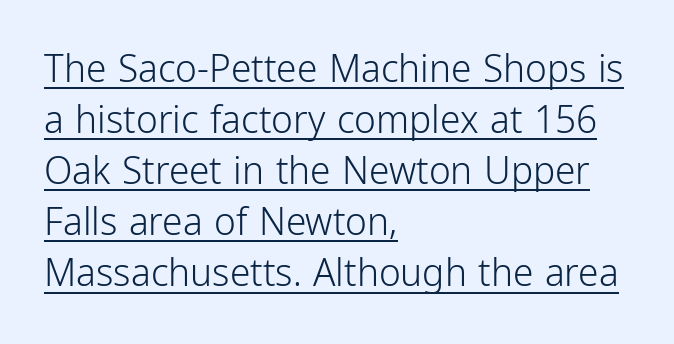
The image shows 37 px light, condensed sans-serif type, upright; set left-aligned, normal line spacing (1.38x), normal letter spacing, underlined; low stroke contrast and a medium x-height.
